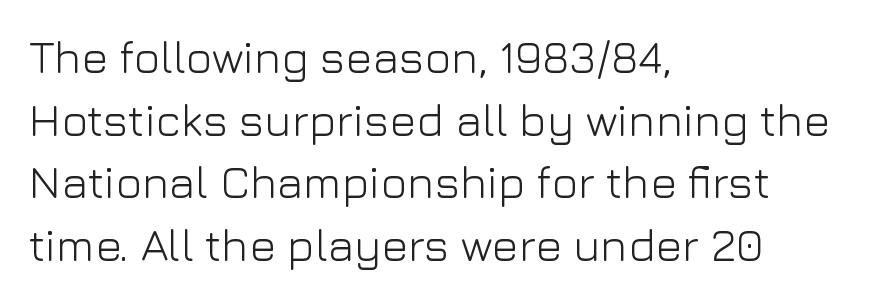
{"serif": "no", "italic": "no", "bold": "no", "weight": "light", "width": "normal", "stroke_contrast": "low", "x_height": "medium", "monospaced": "no", "underline": "no", "align": "left", "line_spacing": "normal", "line_spacing_ratio": 1.39, "letter_spacing": "normal", "letter_spacing_em": 0.0, "glyph_px": 45}
